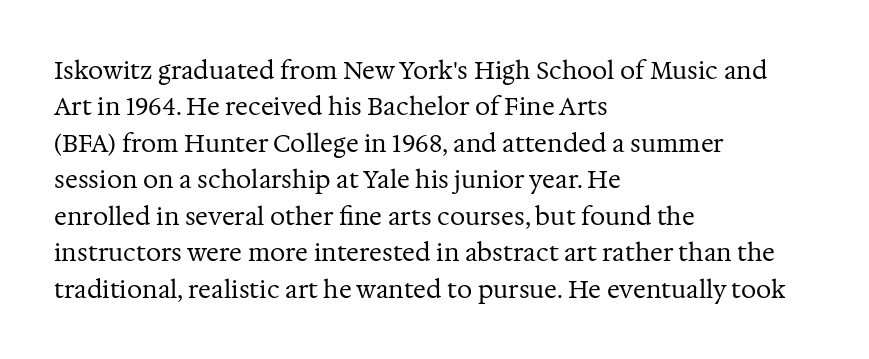
Q: Is the text bold? A: No.
Q: Is the text italic (slanted)? A: No, it is upright.
Q: Is the text underlined? A: No.
Q: How is the paragraph aligned? A: Left-aligned.
Q: Is the spacing between letters normal or unusually wide? A: Normal.
Q: Is the spacing between lines tight, normal or loose? A: Normal.
